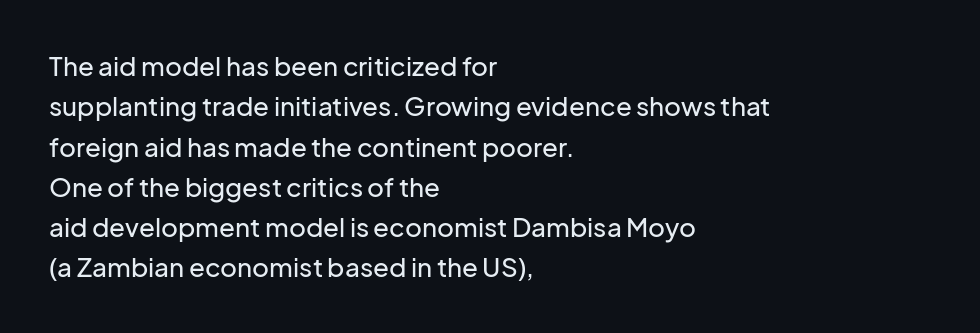
This rendering uses left alignment, leaving the right contour irregular. The vertical gap from one line to the next is medium. The space beneath each line is pristine and unruled. Does extra space separate the letters? No, they use regular spacing. Every character sits straight up, as roman type does.
